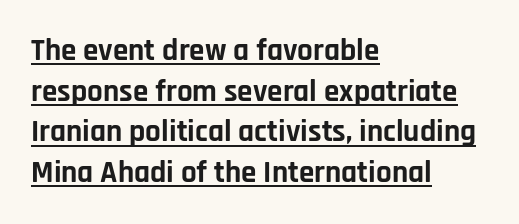
The lines are quadded left. Students, note that the glyphs here touch the page at normal intervals. The face used here is proportionally spaced, like ordinary book or web type. A typesetter would mark this as roman, not italic. Note: no serifs on the glyphs. The rendered words wear a rule along their underside.
